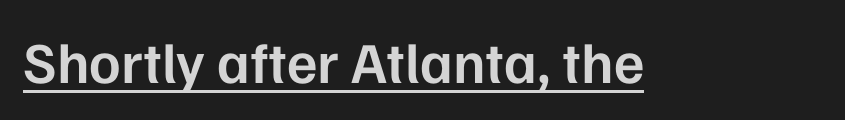
Q: Is the text bold? A: Semi-bold.
Q: Is the text italic (slanted)? A: No, it is upright.
Q: Is the typeface a serif or a sans-serif typeface? A: Sans-serif.
Q: Is the text underlined? A: Yes.
Q: Is the spacing between letters normal or unusually wide? A: Normal.
Q: Width (condensed, normal, or wide)? A: Normal.
Q: Stroke contrast? A: Low.
Q: x-height? A: Medium.
Q: Monospaced? A: No.
